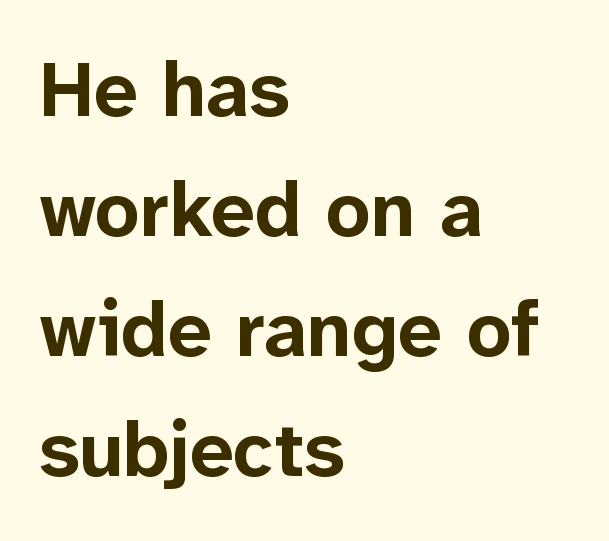
Tracking here is standard; glyphs follow each other at the usual distance. Proportional: the letters do not fall into vertical columns. Stroke terminals: plain, sans-serif. Lines of text with bare space underneath. The letters stand straight up with perfectly vertical stems. Horizontal alignment here is leftward, the default for most running prose.
